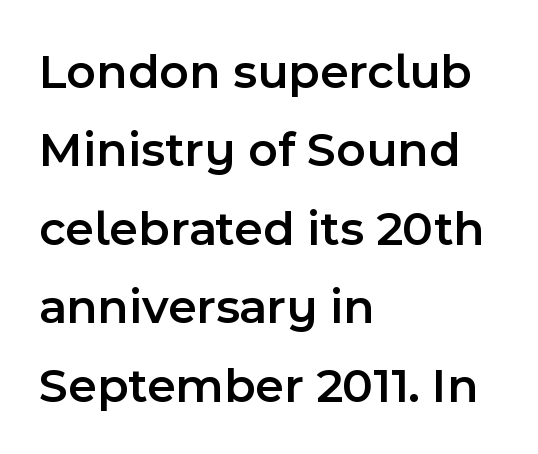
The image shows 50 px semibold sans-serif type, upright; set left-aligned, normal line spacing (1.57x), normal letter spacing, not underlined; a medium x-height.
